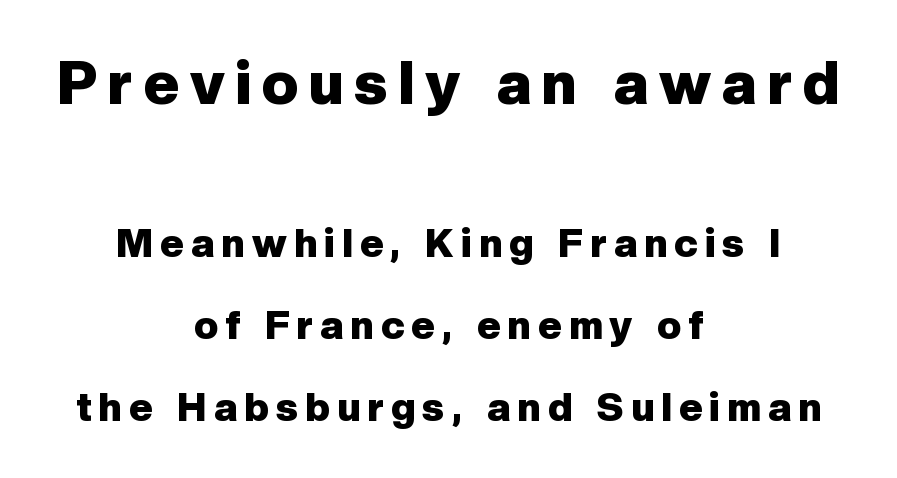
The image shows 60 px heavy sans-serif type, upright; set centered, loose line spacing (2.06x), not underlined; the first (top) block is 1.5x larger; low stroke contrast and a medium x-height.
